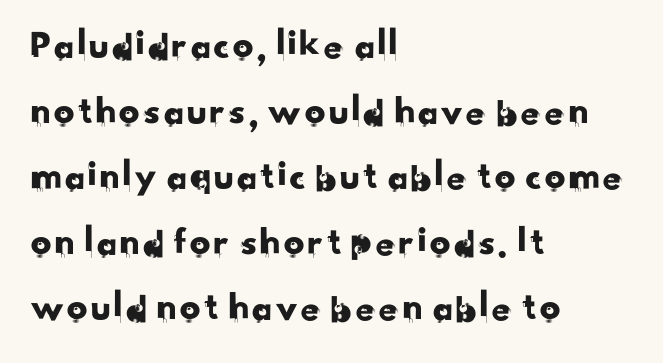
{"serif": "no", "width": "normal", "stroke_contrast": "low", "x_height": "small", "monospaced": "no", "underline": "no", "align": "left", "line_spacing": "normal", "line_spacing_ratio": 1.6, "letter_spacing": "normal", "letter_spacing_em": 0.0, "glyph_px": 41}
